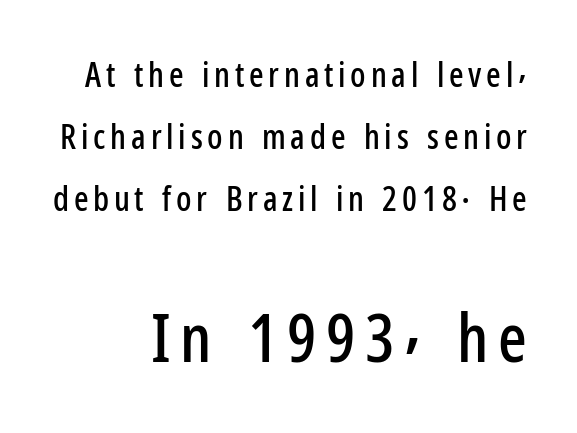
Q: Is the text italic (slanted)? A: No, it is upright.
Q: Is the typeface a serif or a sans-serif typeface? A: Sans-serif.
Q: Is the text underlined? A: No.
Q: How is the paragraph aligned? A: Right-aligned.
Q: Which block of text is set in a larger size, the first (top) or the second (bottom)? A: The second (bottom) one.
Q: Width (condensed, normal, or wide)? A: Condensed.
Q: Stroke contrast? A: Low.
Q: x-height? A: Medium.
Q: Monospaced? A: No.
